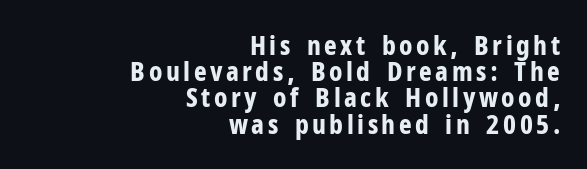
Q: Is the text bold? A: Yes.
Q: Is the text italic (slanted)? A: No, it is upright.
Q: Is the text underlined? A: No.
Q: How is the paragraph aligned? A: Right-aligned.
Q: Is the spacing between lines tight, normal or loose? A: Tight.
